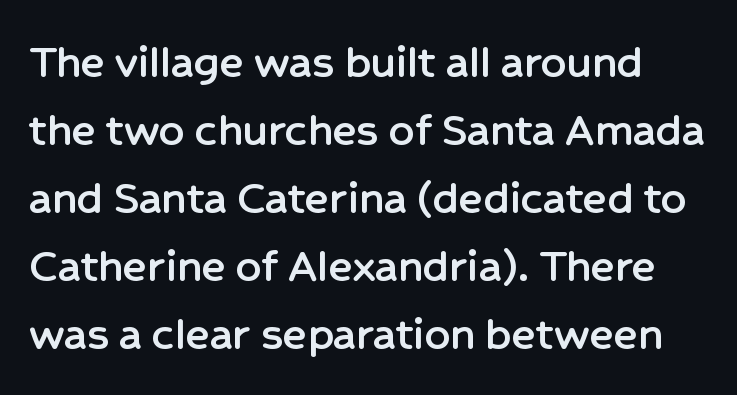
The image shows 50 px sans-serif type, upright; set normal line spacing (1.36x), normal letter spacing, not underlined; low stroke contrast and a medium x-height.
